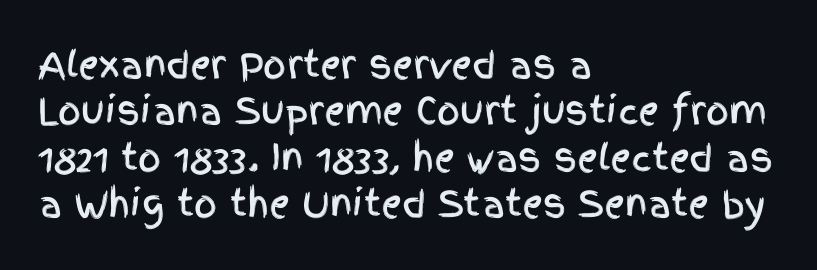
Type style note: lacks serifs. Every stem runs plumb, perpendicular to the baseline. Does extra space separate the letters? No, they use regular spacing. The baseline area is clear. Spacing verdict: proportional, widths tailored to each character. Leading: standard.
